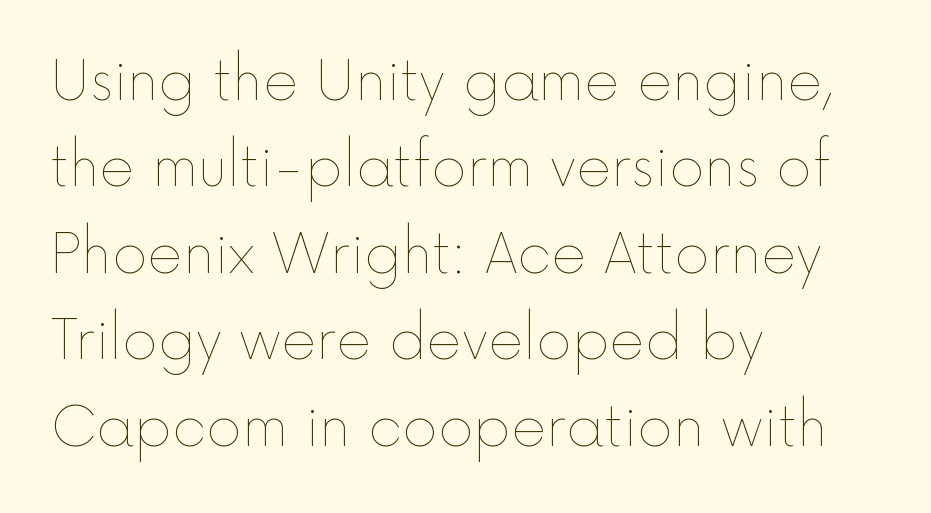
Stems and bowls with no extra thickness — not bold. A classic flush-left, rag-right setting is used for this passage. Any mark beneath the type? The region is blank. This rendering leaves character spacing at its baseline value.
